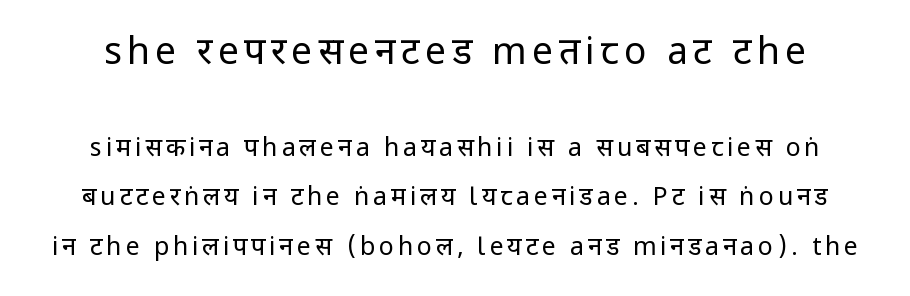
Q: Is the text bold? A: No.
Q: Is the text italic (slanted)? A: No, it is upright.
Q: Is the typeface a serif or a sans-serif typeface? A: Sans-serif.
Q: Is the text underlined? A: No.
Q: Is the spacing between lines tight, normal or loose? A: Loose.
Q: Which block of text is set in a larger size, the first (top) or the second (bottom)? A: The first (top) one.
Q: Width (condensed, normal, or wide)? A: Condensed.
Q: Stroke contrast? A: Low.
Q: x-height? A: Large.
Q: Monospaced? A: No.
